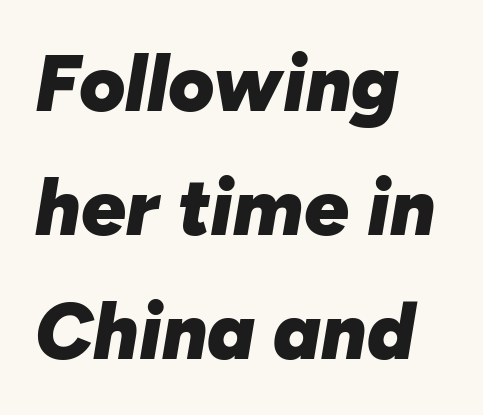
{"italic": "yes", "lean": "right", "slant_degrees": 10, "bold": "yes", "weight": "heavy", "width": "normal", "stroke_contrast": "low", "x_height": "medium", "monospaced": "no", "underline": "no", "align": "left", "line_spacing": "normal", "line_spacing_ratio": 1.57, "letter_spacing": "normal", "letter_spacing_em": 0.0, "glyph_px": 79}
